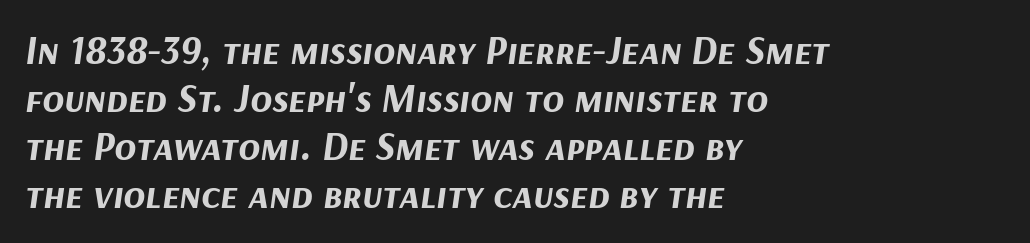
The image shows 40 px bold type, italic (leaning right); set left-aligned, line spacing 1.2x, normal letter spacing, not underlined; medium stroke contrast and a medium x-height.
